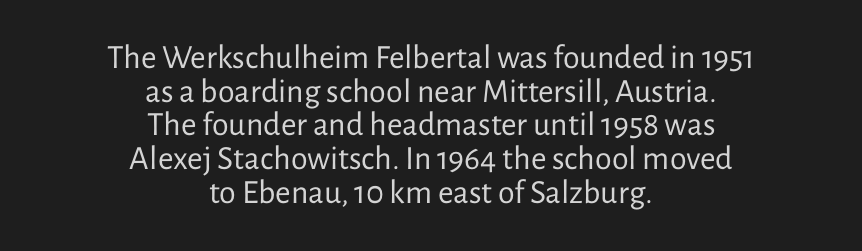
Q: Is the text bold? A: No.
Q: Is the text italic (slanted)? A: No, it is upright.
Q: Is the typeface a serif or a sans-serif typeface? A: Sans-serif.
Q: Is the text underlined? A: No.
Q: How is the paragraph aligned? A: Centered.
Q: Is the spacing between letters normal or unusually wide? A: Normal.
Q: Is the spacing between lines tight, normal or loose? A: Tight.
Q: Width (condensed, normal, or wide)? A: Normal.
Q: Stroke contrast? A: Low.
Q: x-height? A: Medium.
Q: Monospaced? A: No.
